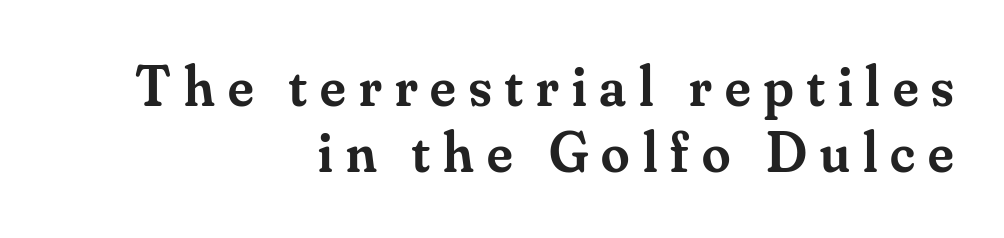
{"serif": "yes", "italic": "no", "bold": "semi", "weight": "semibold", "width": "normal", "stroke_contrast": "medium", "x_height": "small", "monospaced": "no", "underline": "no", "align": "right", "line_spacing_ratio": 1.16, "letter_spacing": "wide", "letter_spacing_em": 0.23, "glyph_px": 57}
